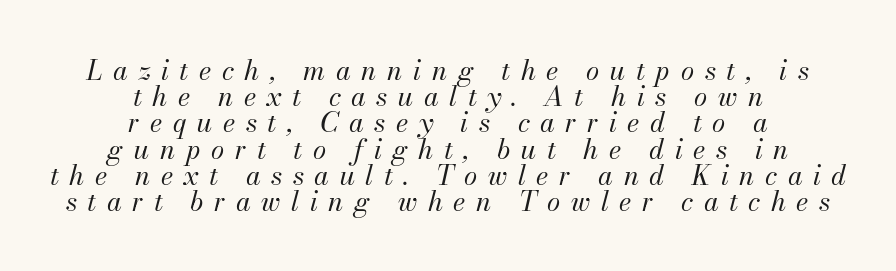
The image shows 27 px text type, italic (leaning right); set centered, tight line spacing (0.97x), unusually wide letter spacing (+0.39 em), not underlined.
